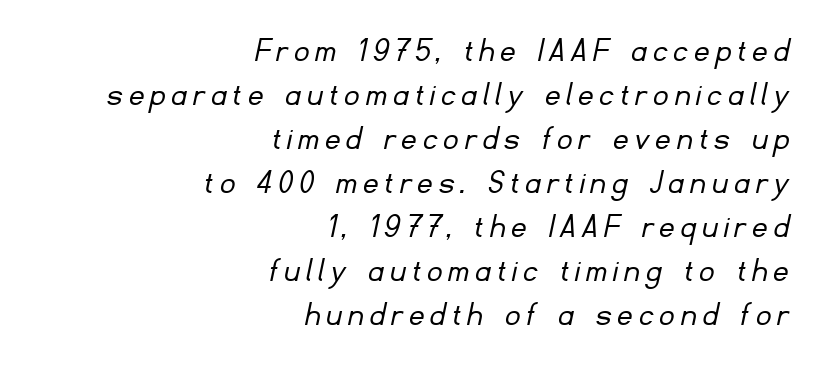
{"serif": "no", "bold": "no", "weight": "light", "width": "normal", "stroke_contrast": "low", "x_height": "small", "monospaced": "no", "underline": "no", "align": "right", "line_spacing_ratio": 1.22, "glyph_px": 36}
